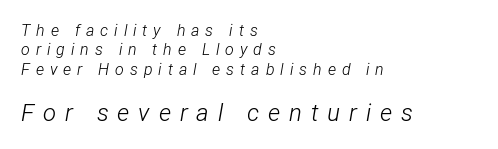
Q: Is the text bold? A: No.
Q: Is the text italic (slanted)? A: Yes, it leans right by about 12 degrees.
Q: Is the text underlined? A: No.
Q: How is the paragraph aligned? A: Left-aligned.
Q: Is the spacing between letters normal or unusually wide? A: Unusually wide.
Q: Which block of text is set in a larger size, the first (top) or the second (bottom)? A: The second (bottom) one.
